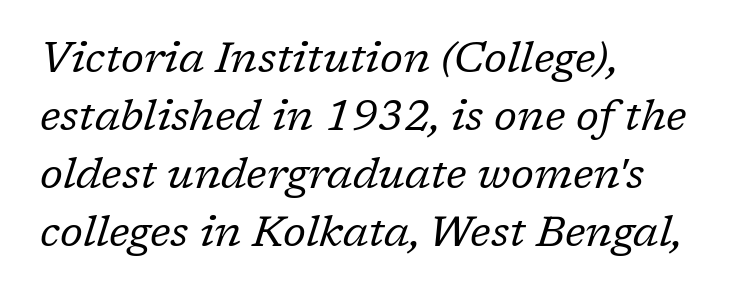
The image shows 43 px regular-weight serif type, italic (leaning right); set left-aligned, normal line spacing (1.35x), normal letter spacing, not underlined; low stroke contrast and a medium x-height.
